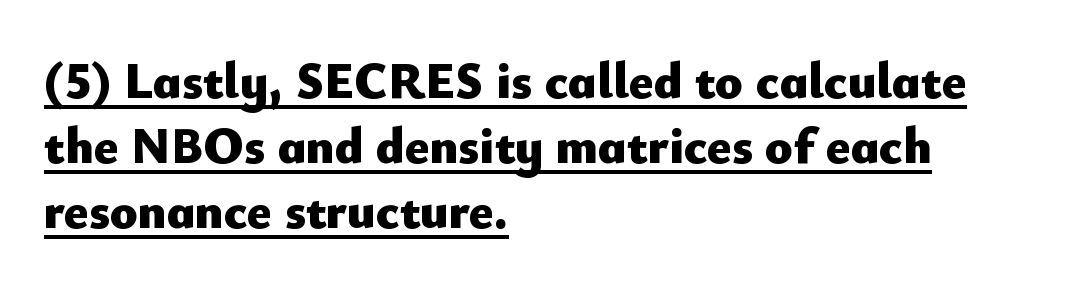
{"serif": "no", "italic": "no", "bold": "yes", "weight": "heavy", "width": "normal", "stroke_contrast": "low", "x_height": "small", "monospaced": "no", "underline": "yes", "align": "left", "line_spacing": "normal", "line_spacing_ratio": 1.27, "letter_spacing": "normal", "letter_spacing_em": 0.0, "glyph_px": 51}
